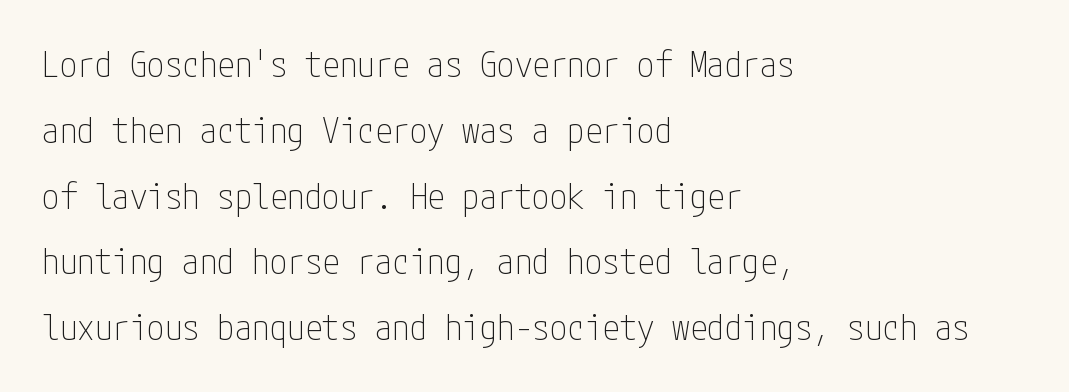
The font is comparable to plain body text, perhaps lighter. Caption: multi-line text, flush left, ragged right. Lines of text with bare space underneath. Every character sits straight up, as roman type does.
